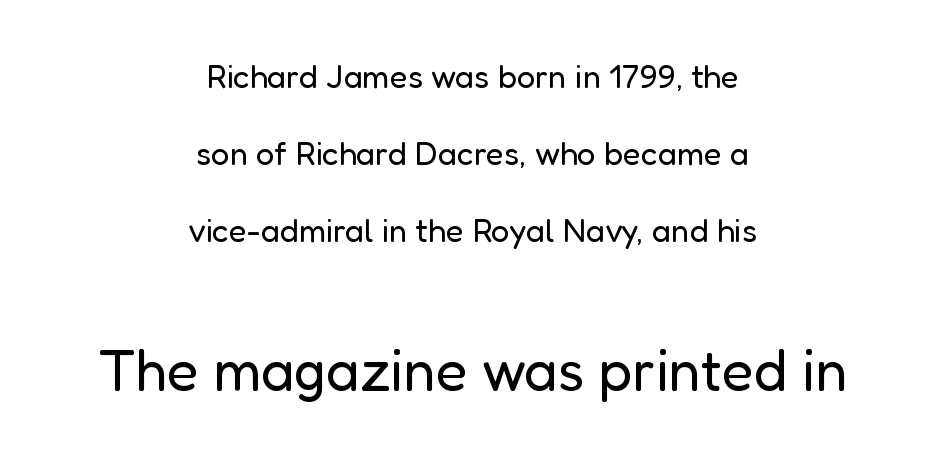
{"serif": "no", "italic": "no", "bold": "no", "weight": "regular", "width": "normal", "stroke_contrast": "low", "x_height": "medium", "monospaced": "no", "underline": "no", "align": "center", "line_spacing": "loose", "line_spacing_ratio": 2.34, "letter_spacing": "normal", "letter_spacing_em": 0.0, "larger_block": "second", "size_ratio": 1.76, "glyph_px": 58}
